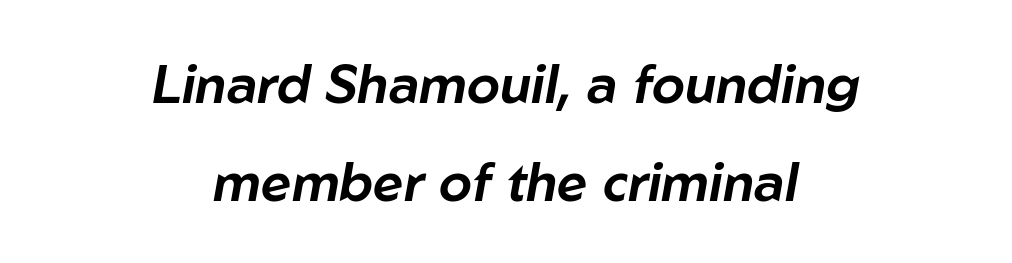
How are the letters spaced? Ordinarily, with no added tracking. The space beneath each line is pristine and unruled. If you drew a line through each stem, it would be angled. Typeset on center — no edge is straight. This sample has the flowing, uneven cadence of proportional lettering.
